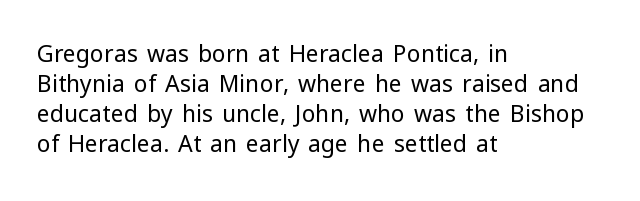
The lines are quadded left. The font sits on the lighter half of the weight spectrum, regular included. Tracking here is standard; glyphs follow each other at the usual distance. Italic? Not at all — the glyphs are vertical. Rule under the text: the space is simply empty.
